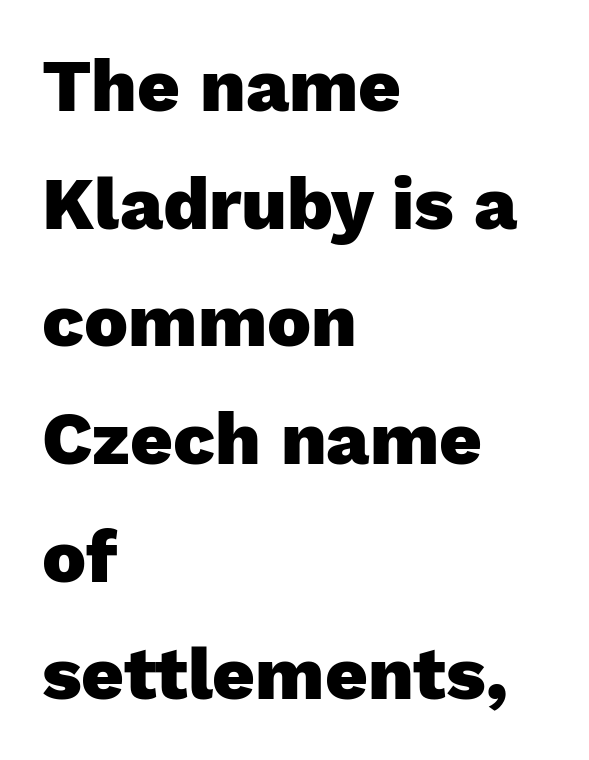
Q: Is the text bold? A: Yes.
Q: Is the text italic (slanted)? A: No, it is upright.
Q: Is the typeface a serif or a sans-serif typeface? A: Sans-serif.
Q: Is the text underlined? A: No.
Q: How is the paragraph aligned? A: Left-aligned.
Q: Is the spacing between letters normal or unusually wide? A: Normal.
Q: Is the spacing between lines tight, normal or loose? A: Normal.
Q: Width (condensed, normal, or wide)? A: Normal.
Q: Stroke contrast? A: Low.
Q: x-height? A: Medium.
Q: Monospaced? A: No.
